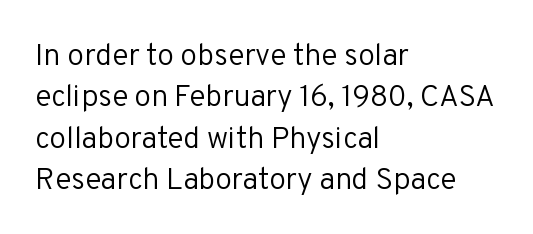
Q: Is the text bold? A: No.
Q: Is the text italic (slanted)? A: No, it is upright.
Q: Is the typeface a serif or a sans-serif typeface? A: Sans-serif.
Q: Is the text underlined? A: No.
Q: How is the paragraph aligned? A: Left-aligned.
Q: Is the spacing between letters normal or unusually wide? A: Normal.
Q: Is the spacing between lines tight, normal or loose? A: Normal.
Q: Width (condensed, normal, or wide)? A: Normal.
Q: Stroke contrast? A: Low.
Q: x-height? A: Medium.
Q: Monospaced? A: No.
